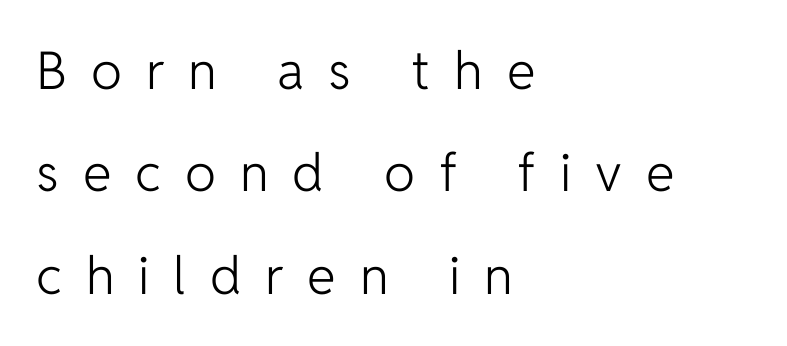
The image shows 52 px light sans-serif type, upright; set left-aligned, loose line spacing (1.97x), unusually wide letter spacing (+0.46 em), not underlined; low stroke contrast and a medium x-height.
